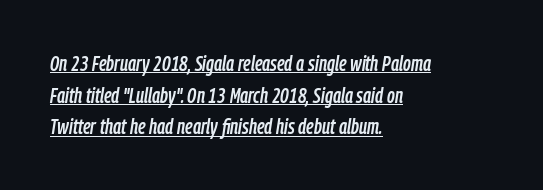
{"italic": "yes", "lean": "right", "slant_degrees": 9, "underline": "yes", "align": "left", "line_spacing": "normal", "line_spacing_ratio": 1.51, "letter_spacing": "normal", "letter_spacing_em": 0.0, "glyph_px": 21}
